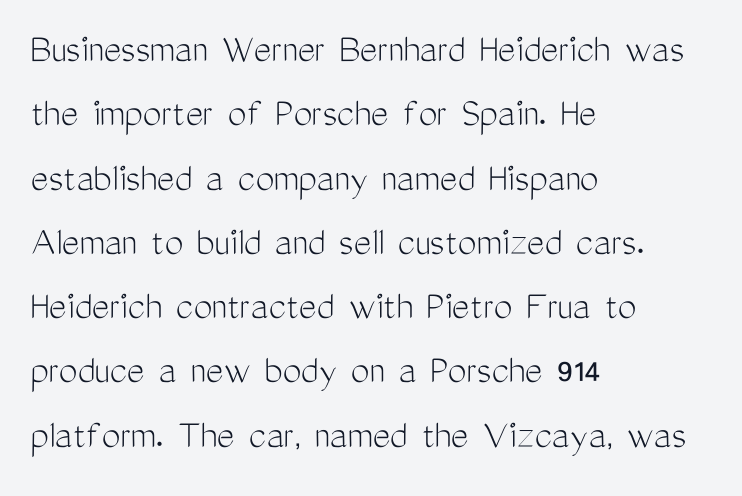
Is the letter spacing exaggerated? No — it looks like the ordinary default. All the whitespace from short lines collects on the right. Do the letters lean? They stand straight. Stems here are at most as thick as an everyday book face.
